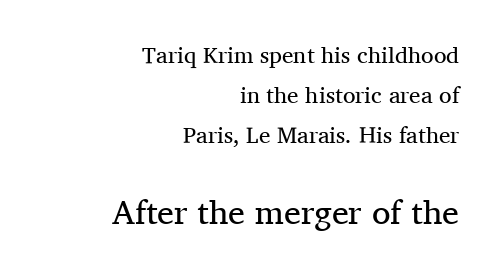
Q: Is the text bold? A: No.
Q: Is the text italic (slanted)? A: No, it is upright.
Q: Is the typeface a serif or a sans-serif typeface? A: Serif.
Q: Is the text underlined? A: No.
Q: How is the paragraph aligned? A: Right-aligned.
Q: Is the spacing between letters normal or unusually wide? A: Normal.
Q: Which block of text is set in a larger size, the first (top) or the second (bottom)? A: The second (bottom) one.
Q: Width (condensed, normal, or wide)? A: Normal.
Q: Stroke contrast? A: Medium.
Q: x-height? A: Medium.
Q: Monospaced? A: No.
